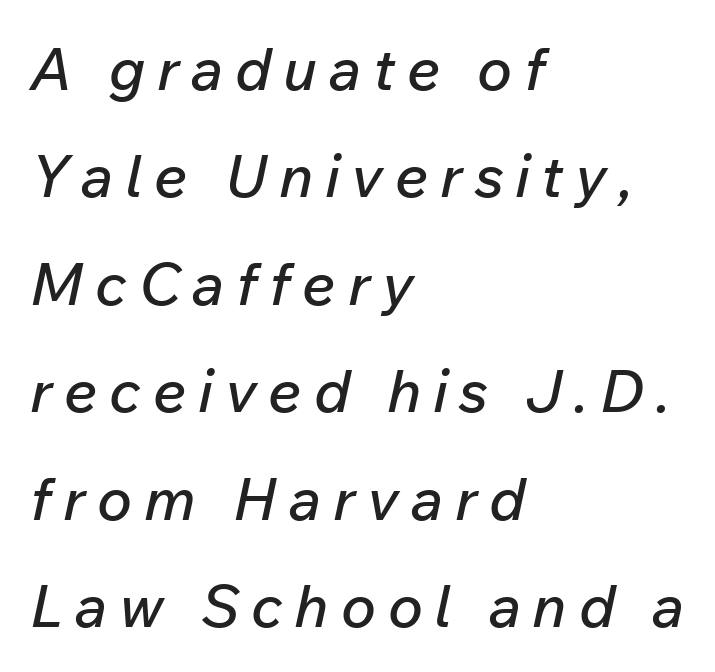
Glance below the letters and you will spot only blank space. A classic flush-left, rag-right setting is used for this passage. Slant detected: the letters are inclined. Here the designer chose a conventional face with non-uniform glyph widths. Here the glyphs are tracked loosely, breaking word shapes into spaced letters.
